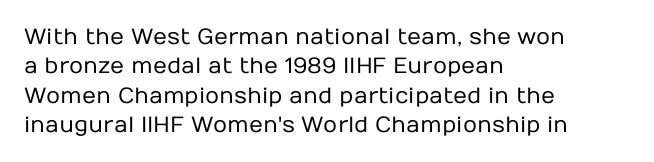
{"italic": "no", "bold": "no", "underline": "no", "align": "left", "line_spacing": "normal", "line_spacing_ratio": 1.33, "letter_spacing": "normal", "letter_spacing_em": 0.0, "glyph_px": 22}
